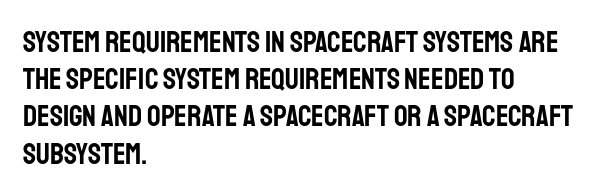
{"serif": "no", "italic": "no", "width": "condensed", "stroke_contrast": "low", "x_height": "large", "monospaced": "no", "underline": "no", "align": "left", "line_spacing_ratio": 1.24, "letter_spacing": "normal", "letter_spacing_em": 0.0, "glyph_px": 30}
